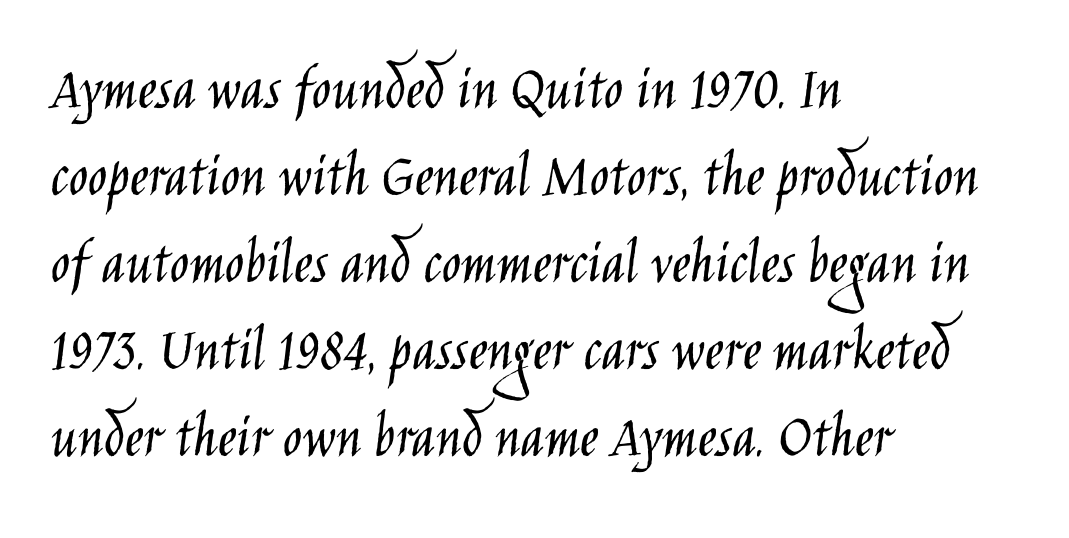
The image shows 64 px light, condensed sans-serif type; set left-aligned, normal line spacing (1.36x), normal letter spacing, not underlined; low stroke contrast and a large x-height.
